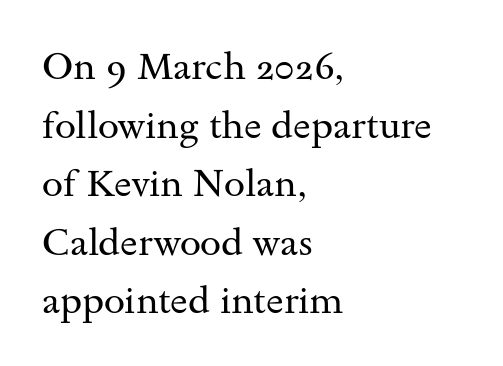
Q: Is the text bold? A: No.
Q: Is the text italic (slanted)? A: No, it is upright.
Q: Is the typeface a serif or a sans-serif typeface? A: Serif.
Q: Is the text underlined? A: No.
Q: How is the paragraph aligned? A: Left-aligned.
Q: Is the spacing between letters normal or unusually wide? A: Normal.
Q: Is the spacing between lines tight, normal or loose? A: Normal.
Q: Width (condensed, normal, or wide)? A: Wide.
Q: Stroke contrast? A: Medium.
Q: x-height? A: Small.
Q: Monospaced? A: No.
